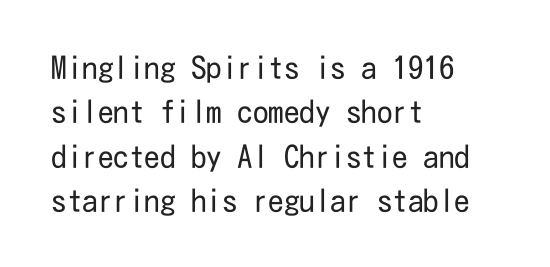
A typesetter would mark this as roman, not italic. Between one letter and the next there's only the usual sliver of space. The text was rendered using a sans face with plain stroke endings. No heavy texture on the line: the type isn't bold. Regarding leading, the lines here are spaced in the standard way.
